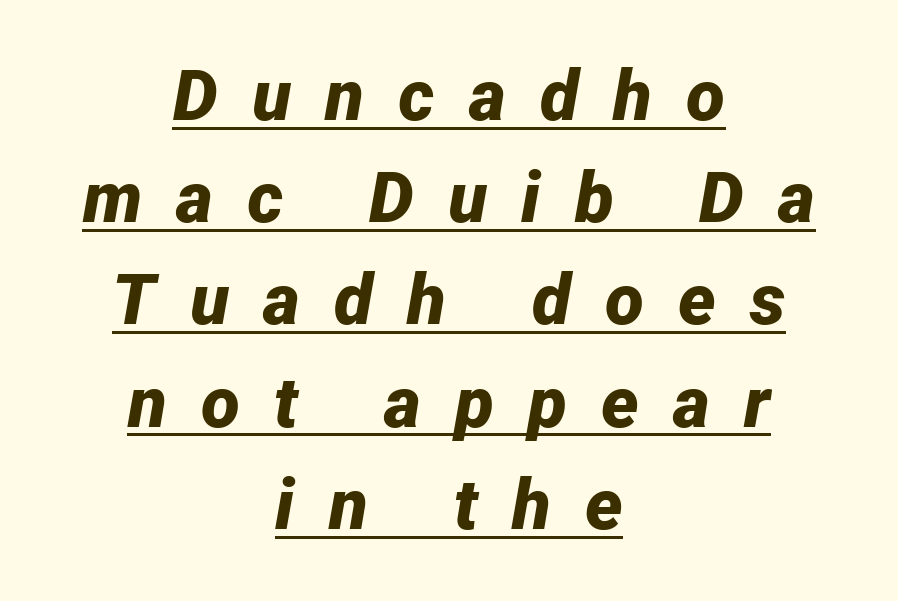
The image shows 71 px bold type, italic (leaning right); set centered, normal line spacing (1.44x), unusually wide letter spacing (+0.48 em), underlined; low stroke contrast and a medium x-height.
